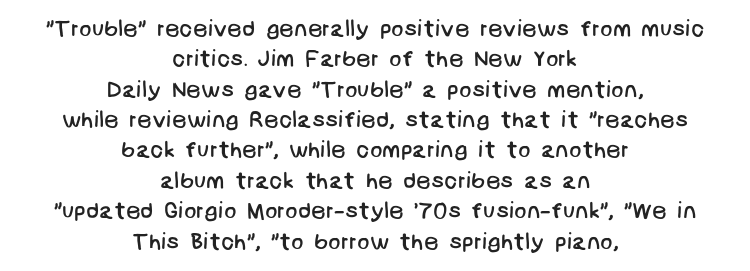
{"bold": "no", "underline": "no", "align": "center", "line_spacing": "normal", "line_spacing_ratio": 1.32, "letter_spacing": "normal", "letter_spacing_em": 0.0, "glyph_px": 23}
